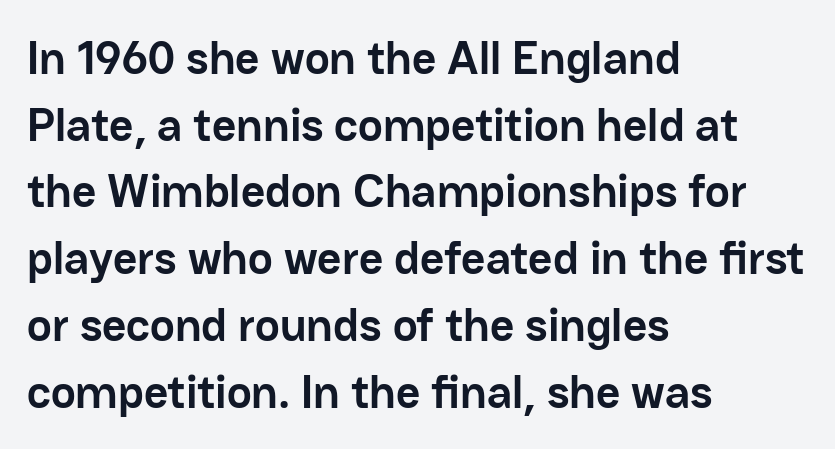
This rendering employs a face without finishing strokes, i.e., a sans-serif. The passage shown is typed in a proportional face where columns would drift. Regular leading. Characters follow at the spacing the type designer built in. Typographic density is high because the face is bold. No word sits above an underline.
